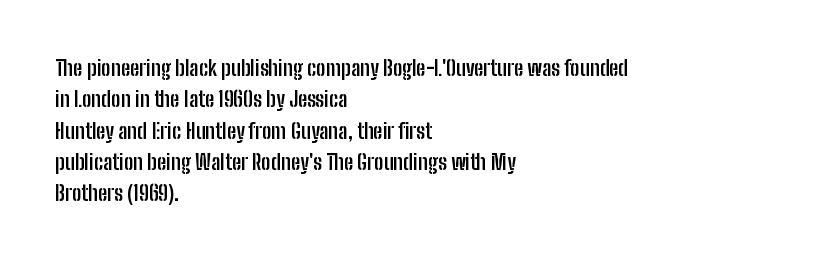
The passage shown is emphatically bold. The specimen reads as upright at a glance. Alignment: flush left. What stands out about the letter spacing? Nothing — it is the standard amount. The block of text has a typical density, with ordinary space between rows. The words here are not underlined.
